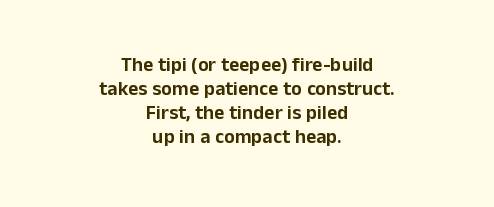
Q: Is the text italic (slanted)? A: No, it is upright.
Q: Is the text underlined? A: No.
Q: How is the paragraph aligned? A: Centered.
Q: Is the spacing between letters normal or unusually wide? A: Normal.
